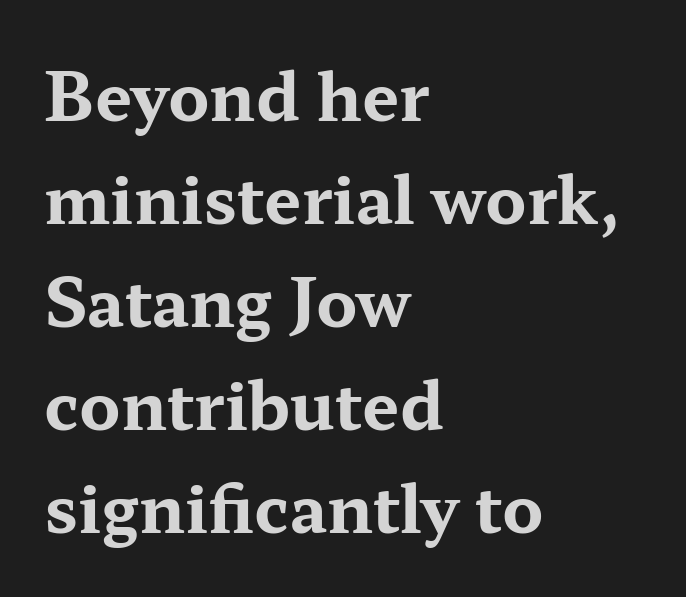
The image shows 66 px bold, wide serif type, upright; set left-aligned, normal line spacing (1.56x), normal letter spacing, not underlined; medium stroke contrast and a medium x-height.
